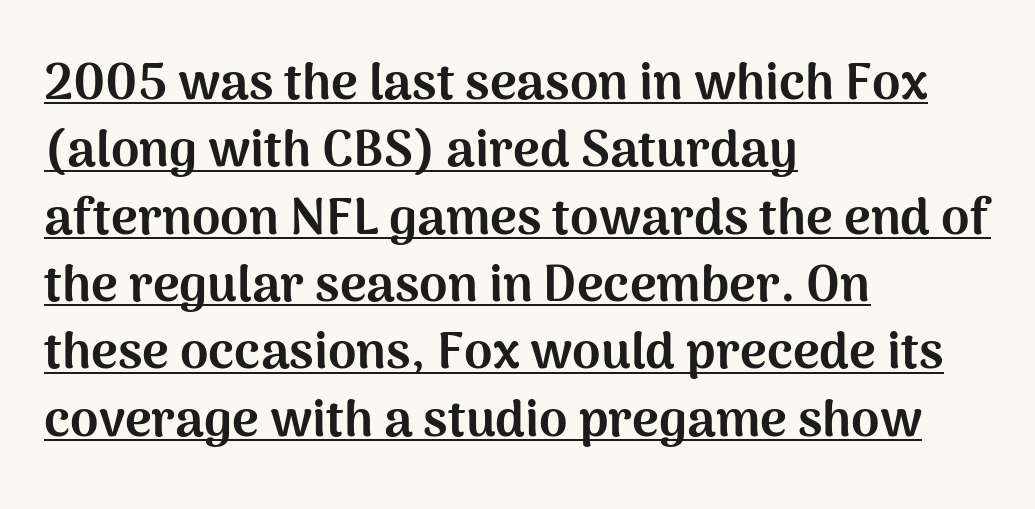
Q: Is the text bold? A: Yes.
Q: Is the text italic (slanted)? A: No, it is upright.
Q: Is the typeface a serif or a sans-serif typeface? A: Sans-serif.
Q: Is the text underlined? A: Yes.
Q: How is the paragraph aligned? A: Left-aligned.
Q: Is the spacing between letters normal or unusually wide? A: Normal.
Q: Is the spacing between lines tight, normal or loose? A: Normal.
Q: Width (condensed, normal, or wide)? A: Normal.
Q: Stroke contrast? A: Medium.
Q: x-height? A: Medium.
Q: Monospaced? A: No.
